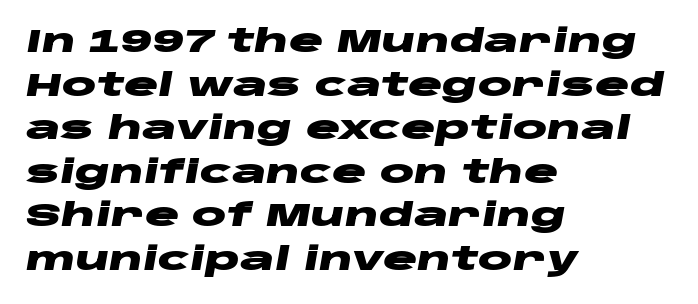
{"italic": "yes", "lean": "right", "slant_degrees": 10, "bold": "yes", "weight": "heavy", "width": "wide", "stroke_contrast": "low", "x_height": "large", "monospaced": "no", "underline": "no", "align": "left", "line_spacing": "normal", "line_spacing_ratio": 1.36, "letter_spacing": "normal", "letter_spacing_em": 0.0, "glyph_px": 32}
